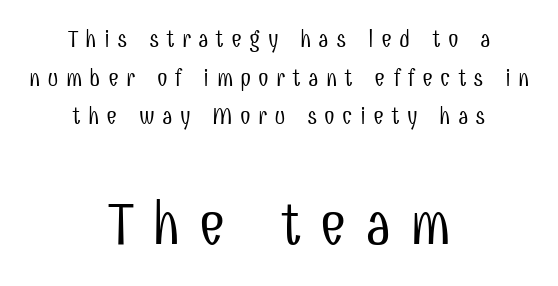
{"serif": "no", "italic": "no", "bold": "no", "weight": "light", "width": "condensed", "stroke_contrast": "low", "x_height": "medium", "monospaced": "no", "underline": "no", "align": "center", "line_spacing": "normal", "line_spacing_ratio": 1.61, "letter_spacing": "wide", "letter_spacing_em": 0.3, "larger_block": "second", "size_ratio": 2.5, "glyph_px": 60}
